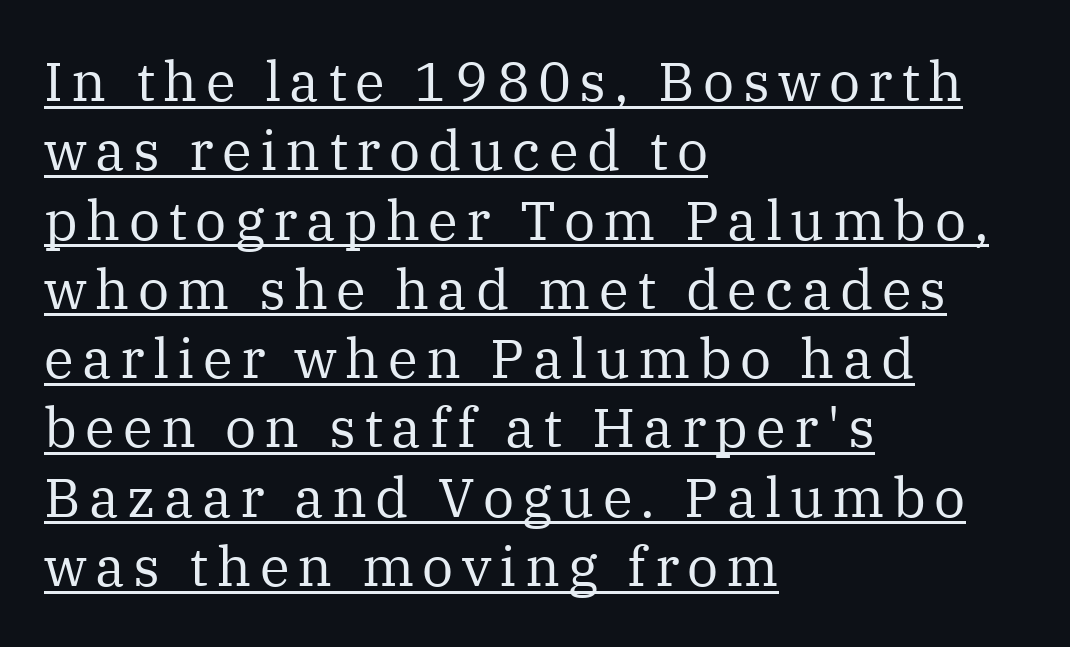
Q: Is the text bold? A: No.
Q: Is the text italic (slanted)? A: No, it is upright.
Q: Is the typeface a serif or a sans-serif typeface? A: Serif.
Q: Is the text underlined? A: Yes.
Q: How is the paragraph aligned? A: Left-aligned.
Q: Is the spacing between lines tight, normal or loose? A: Normal.
Q: Width (condensed, normal, or wide)? A: Normal.
Q: Stroke contrast? A: Medium.
Q: x-height? A: Medium.
Q: Monospaced? A: No.
